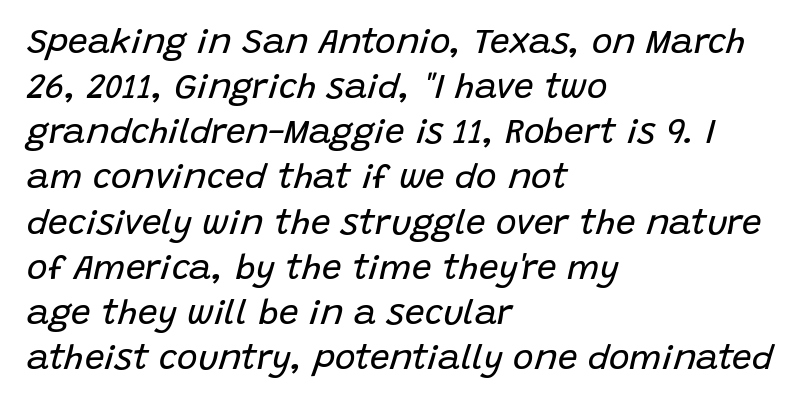
The image shows 35 px regular-weight type, italic (leaning right); set left-aligned, normal line spacing (1.29x), normal letter spacing, not underlined; low stroke contrast and a large x-height.
